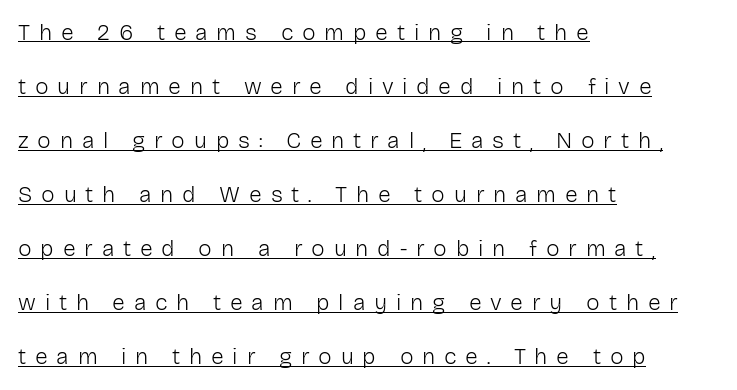
Horizontal alignment here is leftward, the default for most running prose. Italic: no, the glyphs are upright roman. Notice how a bar underscores the lettering throughout. Look at the tracking — it's clearly loosened, letters drifting apart. The line-height multiplier appears high, well above default. Is the type heavy? It reads as light-to-regular instead.
